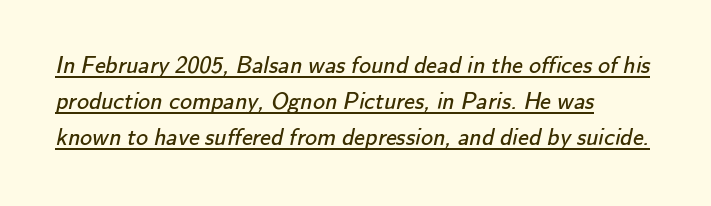
Q: Is the text bold? A: No.
Q: Is the text underlined? A: Yes.
Q: How is the paragraph aligned? A: Left-aligned.
Q: Is the spacing between letters normal or unusually wide? A: Normal.
Q: Is the spacing between lines tight, normal or loose? A: Normal.
